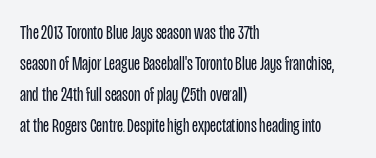
The image shows 20 px text type, upright; set left-aligned, normal line spacing (1.55x), normal letter spacing, not underlined.
